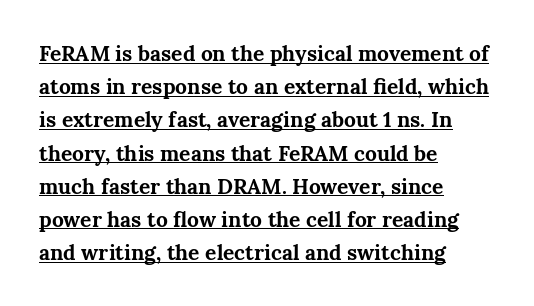
The rendering uses the underline text-decoration. Students, observe: this is what conventionally led text looks like. These lines carry a lot of weight — the face is fully bold. Caption: multi-line text, flush left, ragged right. Observe the ordinary spacing: letters are neighbours, not strangers.
